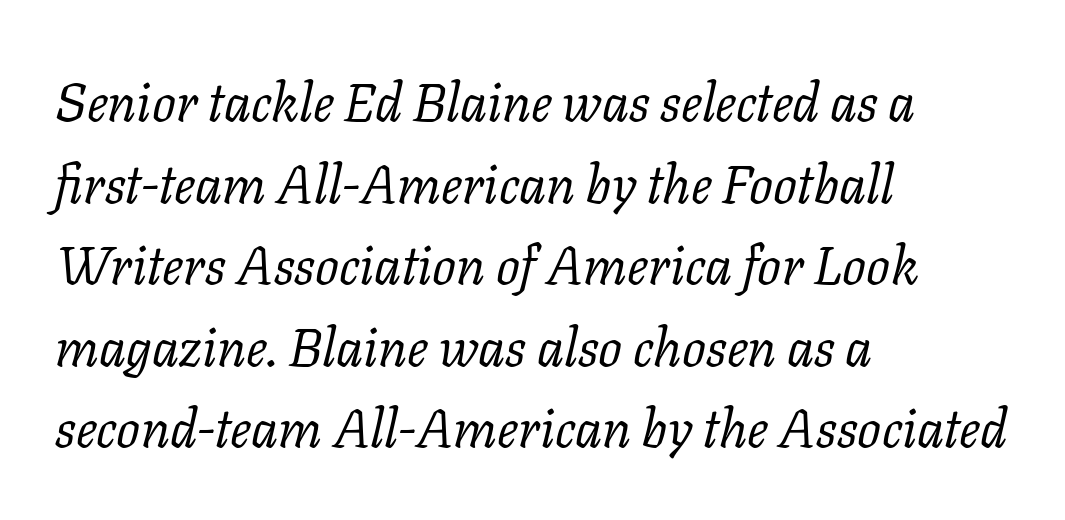
{"serif": "yes", "italic": "yes", "lean": "right", "slant_degrees": 11, "bold": "no", "weight": "regular", "width": "normal", "stroke_contrast": "low", "x_height": "medium", "monospaced": "no", "underline": "no", "align": "left", "line_spacing": "normal", "line_spacing_ratio": 1.54, "letter_spacing": "normal", "letter_spacing_em": 0.0, "glyph_px": 53}
